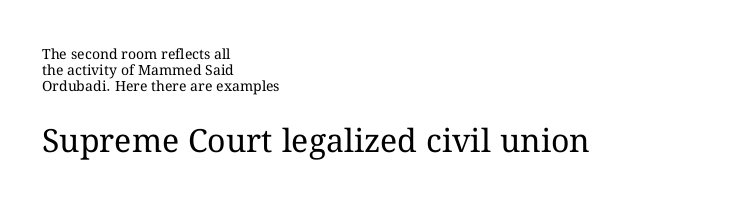
Each word holds together tightly as a unit, with standard inter-letter gaps. Honestly, the rows look squashed on top of each other. Stem width sits at or under what a default text font uses. Here the second block reads like a headline and the first like body copy. Character widths vary here, with narrow letters taking less room than wide ones.
